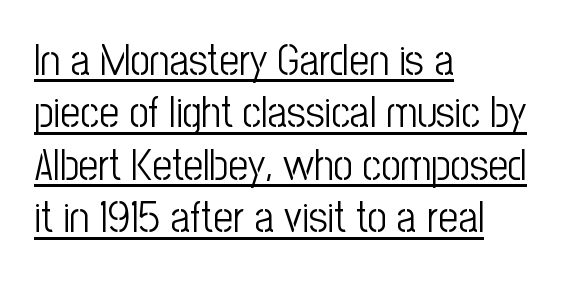
{"serif": "no", "italic": "no", "bold": "no", "weight": "light", "width": "condensed", "stroke_contrast": "low", "x_height": "medium", "monospaced": "no", "underline": "yes", "align": "left", "line_spacing_ratio": 1.22, "letter_spacing": "normal", "letter_spacing_em": 0.0, "glyph_px": 43}
